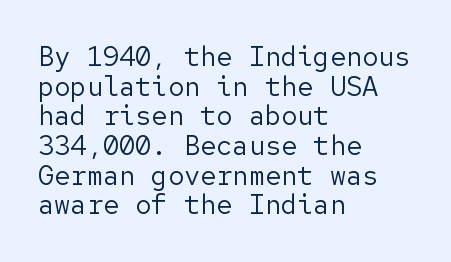
{"italic": "no", "bold": "no", "underline": "no", "align": "left", "line_spacing": "tight", "line_spacing_ratio": 1.1, "letter_spacing": "normal", "letter_spacing_em": 0.0, "glyph_px": 27}
